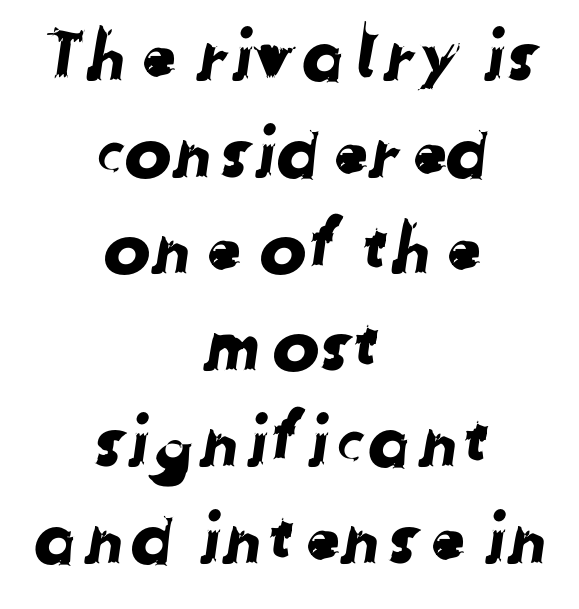
{"serif": "no", "width": "normal", "stroke_contrast": "low", "x_height": "medium", "monospaced": "no", "underline": "no", "align": "center", "line_spacing": "normal", "line_spacing_ratio": 1.36, "letter_spacing": "normal", "letter_spacing_em": 0.0, "glyph_px": 71}
